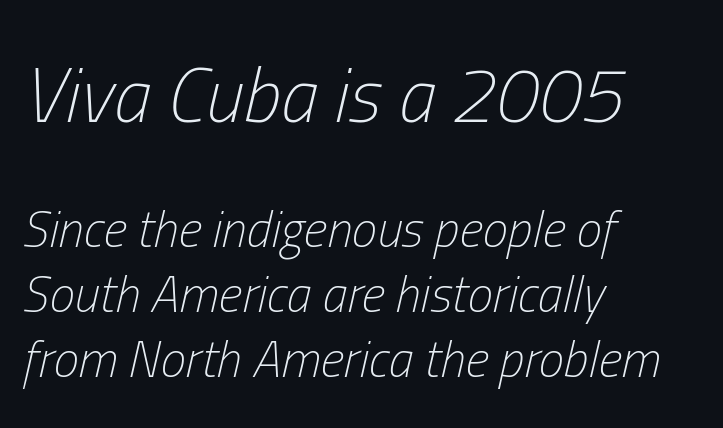
The image shows 77 px light, condensed type, italic (leaning right); set left-aligned, normal line spacing (1.27x), normal letter spacing, not underlined; the first (top) block is 1.51x larger; low stroke contrast and a medium x-height.
